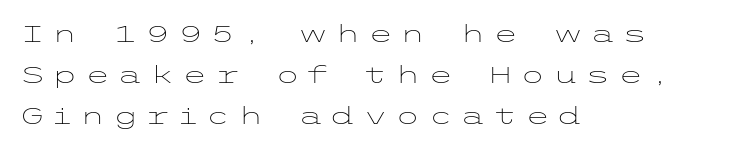
Q: Is the text bold? A: No.
Q: Is the text italic (slanted)? A: No, it is upright.
Q: Is the text underlined? A: No.
Q: How is the paragraph aligned? A: Left-aligned.
Q: Is the spacing between letters normal or unusually wide? A: Unusually wide.
